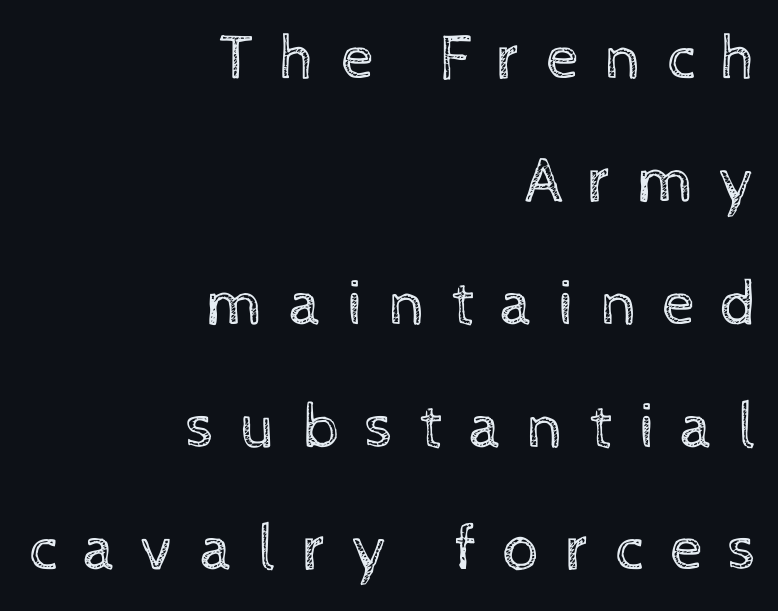
Q: Is the text bold? A: No.
Q: Is the text italic (slanted)? A: No, it is upright.
Q: Is the text underlined? A: No.
Q: How is the paragraph aligned? A: Right-aligned.
Q: Is the spacing between letters normal or unusually wide? A: Unusually wide.
Q: Width (condensed, normal, or wide)? A: Normal.
Q: x-height? A: Medium.
Q: Monospaced? A: No.
